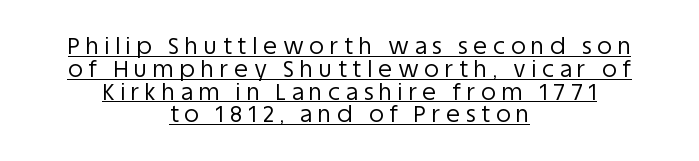
{"italic": "no", "bold": "no", "underline": "yes", "align": "center", "line_spacing": "tight", "line_spacing_ratio": 0.99, "letter_spacing": "wide", "letter_spacing_em": 0.25, "glyph_px": 23}
